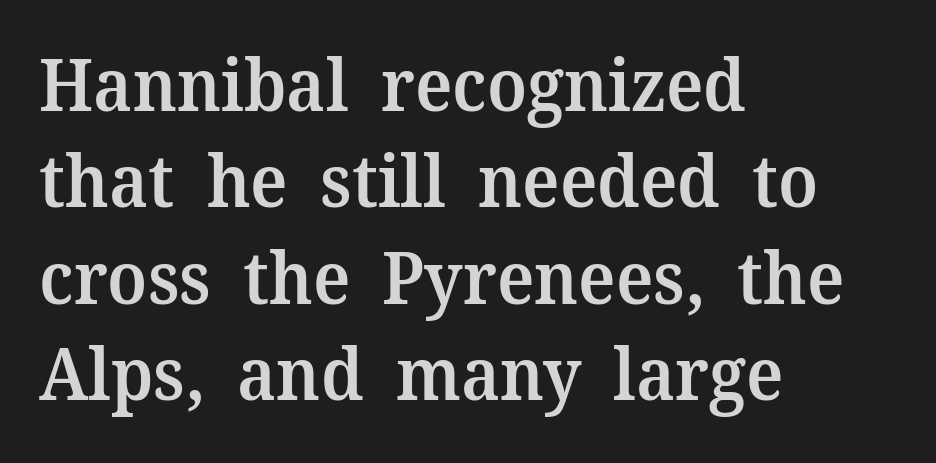
Q: Is the text bold? A: Semi-bold.
Q: Is the text italic (slanted)? A: No, it is upright.
Q: Is the typeface a serif or a sans-serif typeface? A: Serif.
Q: Is the text underlined? A: No.
Q: How is the paragraph aligned? A: Left-aligned.
Q: Is the spacing between letters normal or unusually wide? A: Normal.
Q: Is the spacing between lines tight, normal or loose? A: Normal.
Q: Width (condensed, normal, or wide)? A: Normal.
Q: Stroke contrast? A: Medium.
Q: x-height? A: Medium.
Q: Monospaced? A: No.
